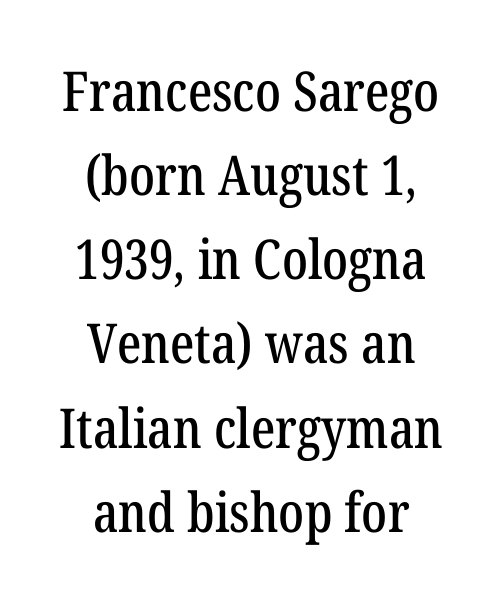
{"serif": "yes", "italic": "no", "width": "condensed", "stroke_contrast": "low", "x_height": "medium", "monospaced": "no", "underline": "no", "align": "center", "line_spacing": "normal", "line_spacing_ratio": 1.53, "letter_spacing": "normal", "letter_spacing_em": 0.0, "glyph_px": 55}
